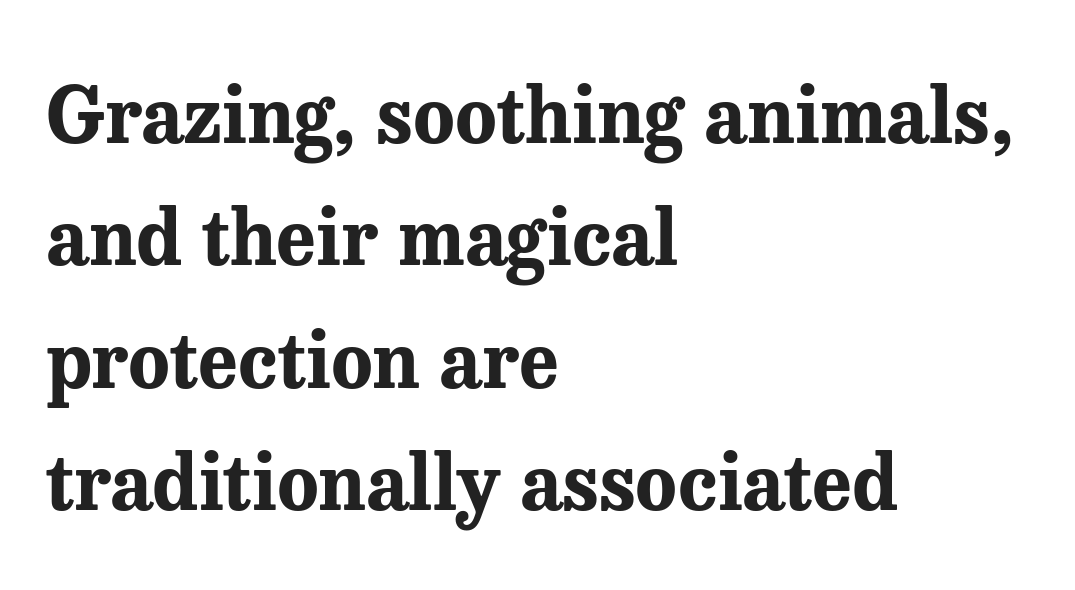
The image shows 77 px bold serif type, upright; set left-aligned, normal line spacing (1.59x), normal letter spacing, not underlined; medium stroke contrast and a medium x-height.
